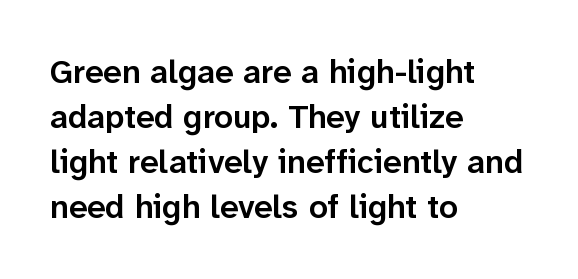
{"serif": "no", "italic": "no", "bold": "semi", "weight": "semibold", "width": "normal", "stroke_contrast": "low", "x_height": "medium", "monospaced": "no", "underline": "no", "align": "left", "line_spacing": "normal", "line_spacing_ratio": 1.36, "letter_spacing": "normal", "letter_spacing_em": 0.0, "glyph_px": 33}
